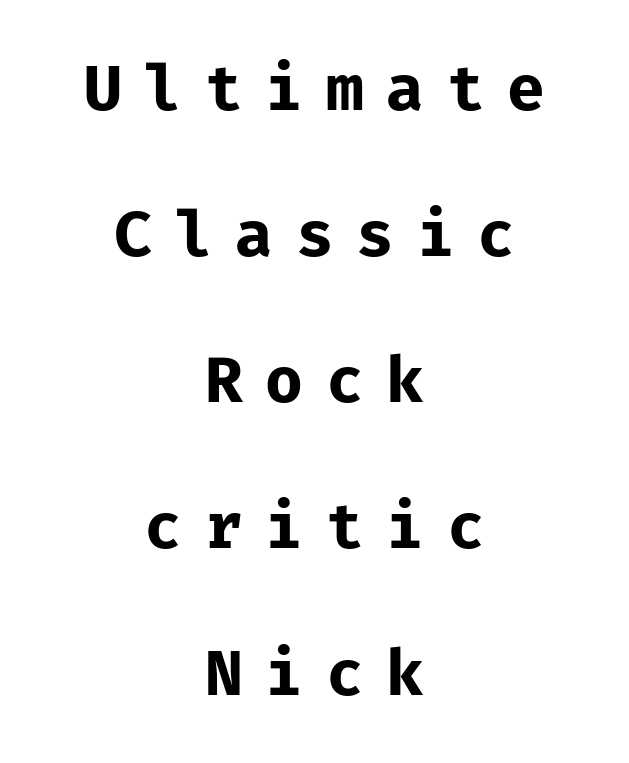
{"serif": "no", "italic": "no", "bold": "yes", "weight": "bold", "width": "normal", "stroke_contrast": "low", "x_height": "medium", "monospaced": "yes", "underline": "no", "align": "center", "line_spacing": "loose", "line_spacing_ratio": 2.32, "letter_spacing": "wide", "letter_spacing_em": 0.36, "glyph_px": 63}
